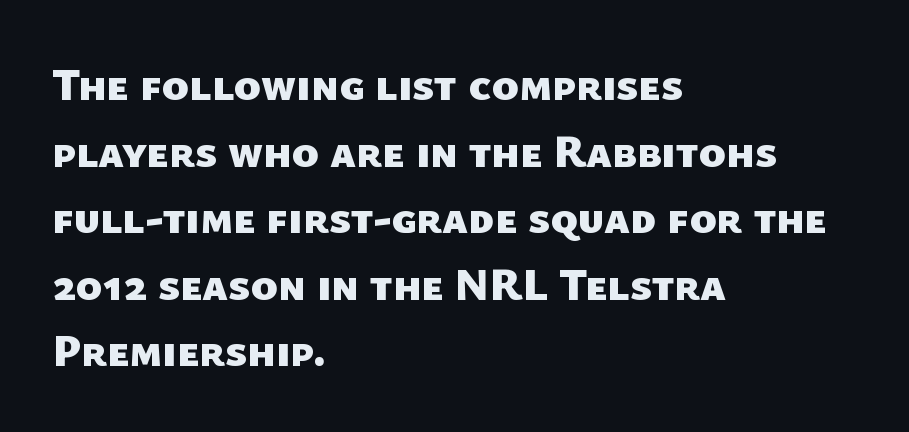
The image shows 45 px heavy sans-serif type; set left-aligned, normal line spacing (1.48x), normal letter spacing, not underlined; low stroke contrast and a medium x-height.
